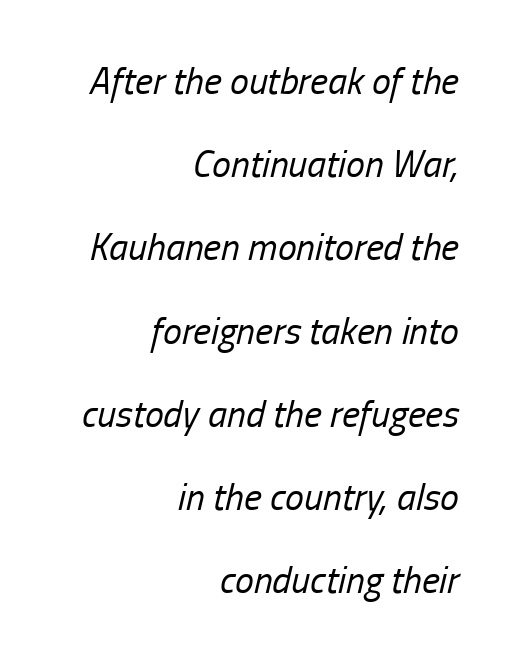
The image shows 38 px regular-weight, condensed type, italic (leaning right); set right-aligned, loose line spacing (2.19x), normal letter spacing, not underlined; low stroke contrast and a medium x-height.
